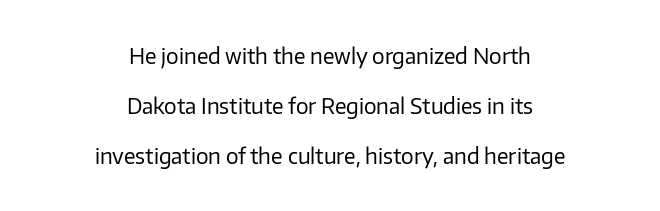
Vertical stems look standard width or narrower in stroke. Upright lettering throughout. Summary of vertical rhythm: relaxed, with wide interline spacing. The setting favours the middle, as headings and verse often do.
